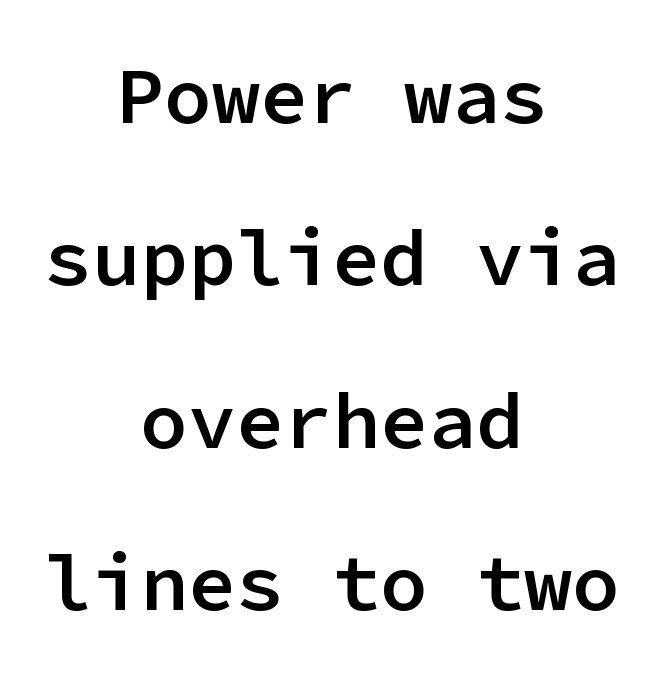
{"serif": "no", "italic": "no", "bold": "semi", "weight": "semibold", "width": "normal", "stroke_contrast": "low", "x_height": "medium", "monospaced": "yes", "underline": "no", "align": "center", "line_spacing": "loose", "line_spacing_ratio": 2.03, "letter_spacing": "normal", "letter_spacing_em": 0.0, "glyph_px": 80}
